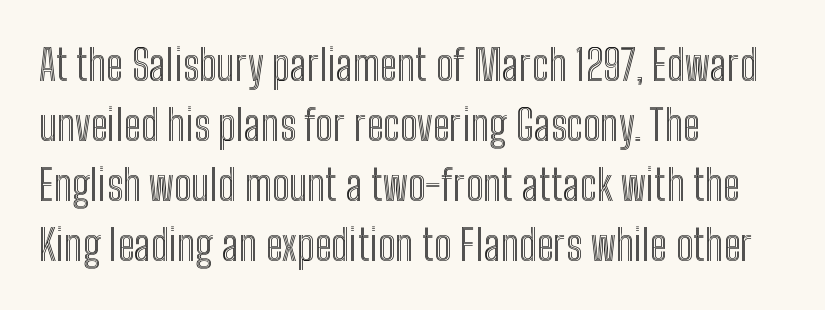
Varying glyph widths throughout — classic text-font behaviour. Letter spacing: default. Interline gaps are of average width in this sample. Short and long lines alike share a common starting point at left. Vertical strokes here are truly vertical.
